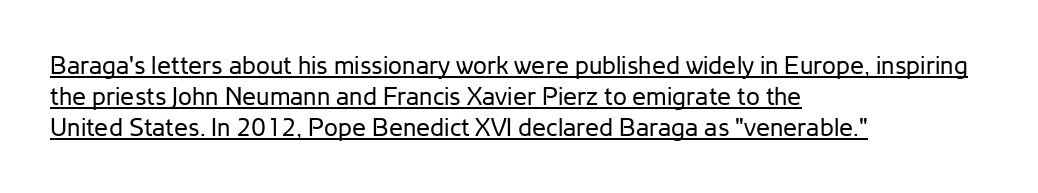
The image shows 25 px text type, upright; set left-aligned, normal line spacing (1.25x), normal letter spacing, underlined.
